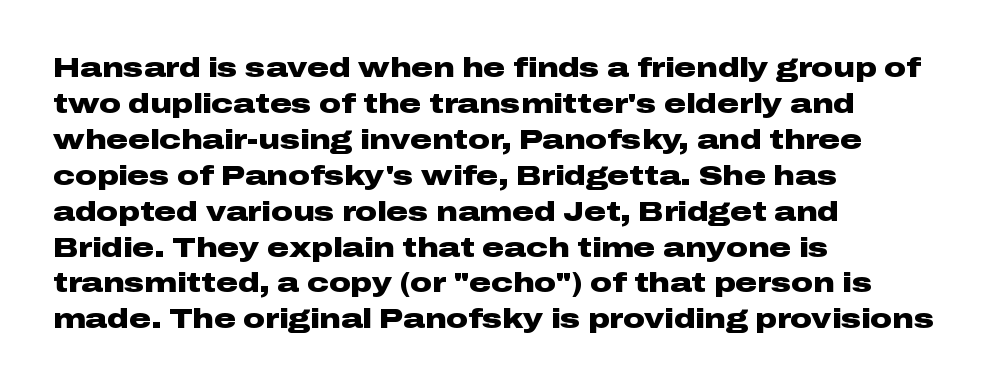
Is there much room between lines? A standard amount, neither cramped nor airy. This rendering features lettering with no underline. The typography opts for an upright posture over an oblique one. Standard letterfit; no display-style spreading of the glyphs. Line starts are locked; line ends wander. Heavy-handed strokes throughout: this text is bold.
